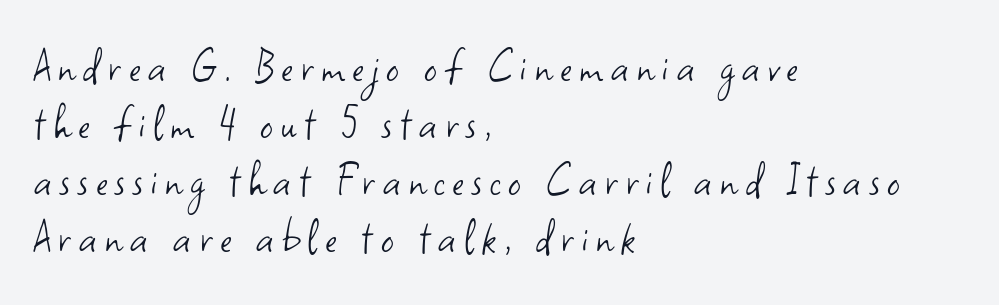
{"serif": "no", "bold": "no", "weight": "light", "width": "normal", "stroke_contrast": "low", "x_height": "small", "monospaced": "no", "underline": "no", "align": "left", "line_spacing": "tight", "line_spacing_ratio": 1.14, "glyph_px": 50}
